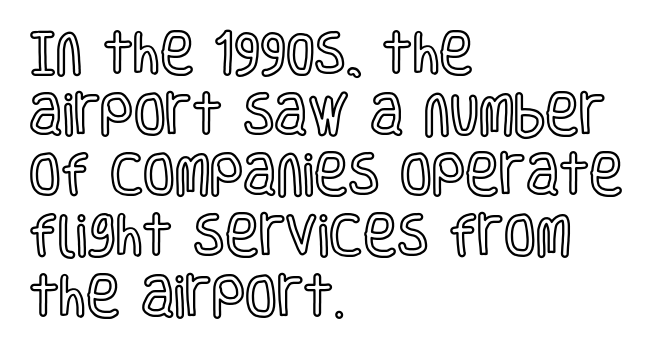
Short and long lines alike share a common starting point at left. Is the letter spacing exaggerated? No — it looks like the ordinary default. Baseline-to-baseline distance is the conventional proportion of letter height. The typography opts for an upright posture over an oblique one. Note the varied advance widths — an 'i' is clearly narrower than an 'm'. The strip under each line holds only bare page.
